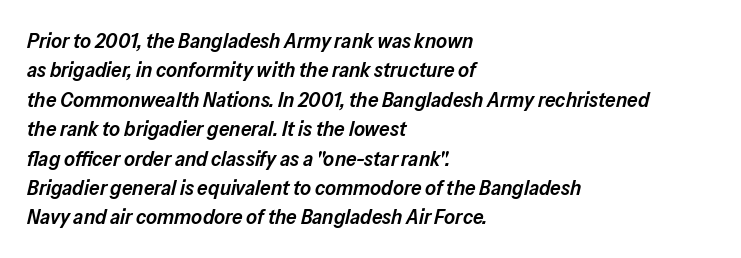
All the whitespace from short lines collects on the right. I'd describe the lettering as semibold — firm but not a full bold. Honestly, the row spacing looks completely unremarkable. There is no visible air inserted between adjacent glyphs. The words here are not underlined.
